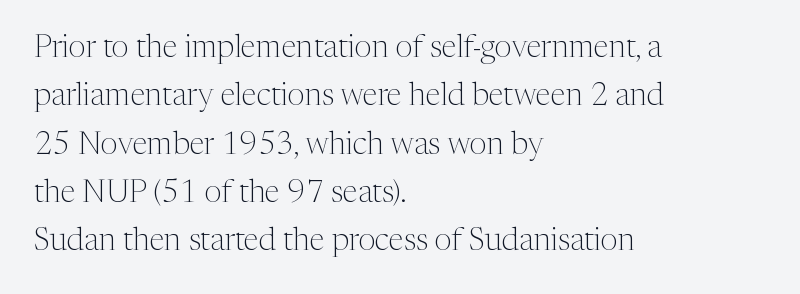
{"serif": "yes", "italic": "no", "bold": "no", "weight": "light", "width": "normal", "stroke_contrast": "medium", "x_height": "medium", "monospaced": "no", "underline": "no", "align": "left", "line_spacing": "normal", "line_spacing_ratio": 1.56, "letter_spacing": "normal", "letter_spacing_em": 0.0, "glyph_px": 31}
